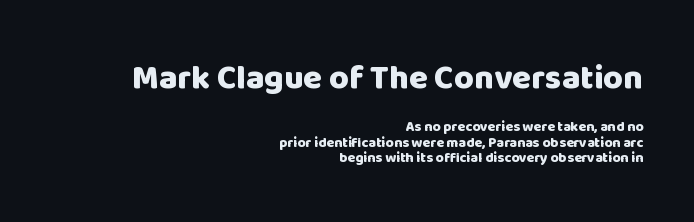
Look at the tracking — it's just the regular setting, nothing added. Look at the glyph heights: the upper group is clearly the bigger setting. Type without underlining. This is the regular roman posture of the typeface. The typesetter chose a ragged-left arrangement here.
